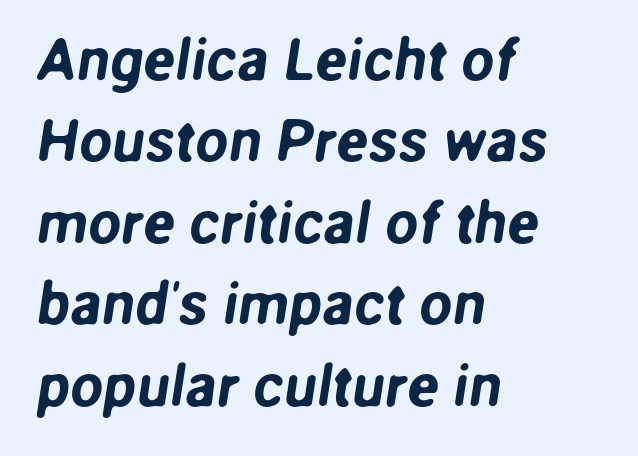
Short and long lines alike share a common starting point at left. Each row of text sits above clean, open space. Do the characters align in a grid? No, the font is proportional. Nothing unusual about the tracking: characters are spaced as the font intends. Interline gaps are of average width in this sample.
